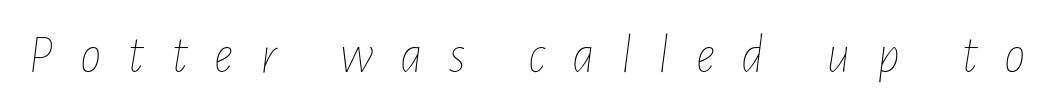
Proportional: the letters do not fall into vertical columns. The foot of each line stays bare and open. Summary of weight: not heavy and not bold. Words appear elongated and porous because spacing is wide.
